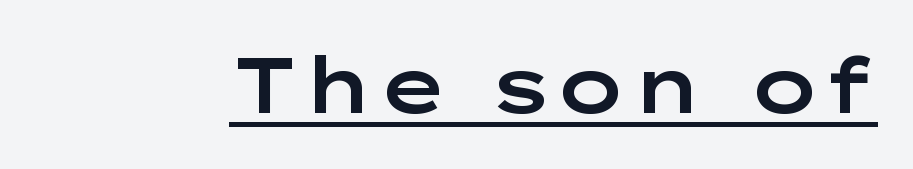
These lines are composed in type without serifs. The line texture is even and compact thanks to regular tracking. If you drew a line through each stem, it would be perfectly vertical. The rendering uses natural spacing where letterforms have individual widths. A typographer would call this underscored text.
